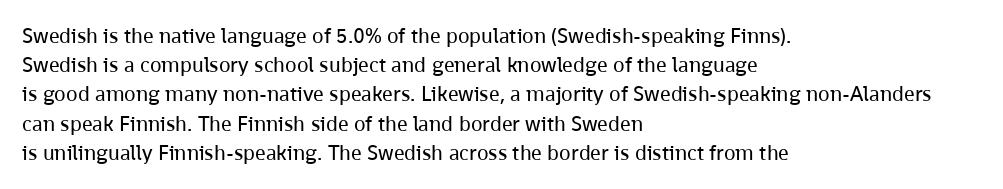
Tracking here is standard; glyphs follow each other at the usual distance. Heft: none added — not bold. These lines are set flush left with a ragged right edge. The letters stand straight up with perfectly vertical stems. Has an underline been added? It has not.
